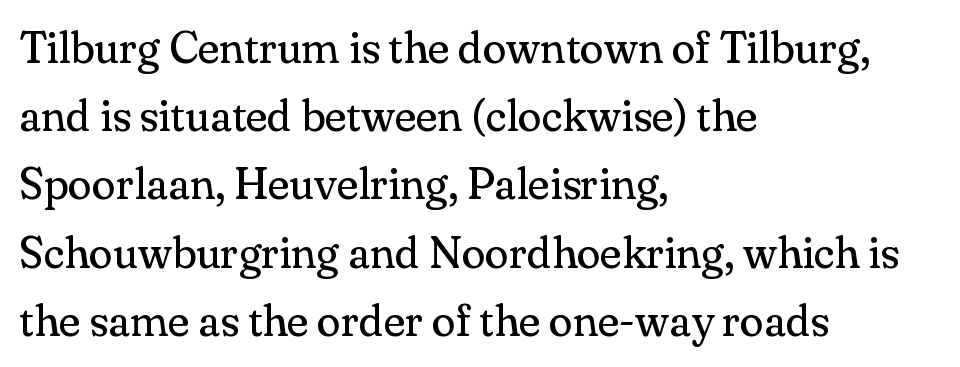
The image shows 44 px regular-weight serif type, upright; set left-aligned, normal line spacing (1.55x), normal letter spacing, not underlined; medium stroke contrast and a small x-height.
